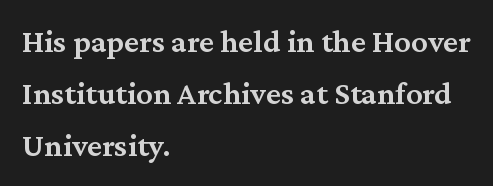
The image shows 33 px semibold serif type, upright; set left-aligned, normal line spacing (1.57x), normal letter spacing, not underlined; medium stroke contrast and a medium x-height.
